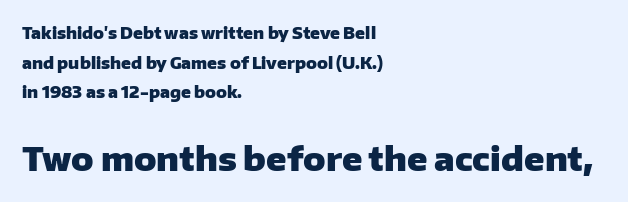
Scale increases going downward across the two blocks. Is this a sans? Yes — the strokes have no serifs. Clear beneath every line of the passage. The rendering uses natural spacing where letterforms have individual widths. Posture: straight, roman, zero tilt. The letters are bold, with thick, heavy strokes.
